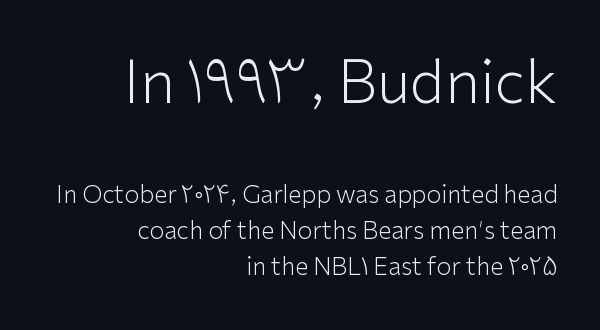
{"serif": "no", "italic": "no", "bold": "no", "weight": "light", "width": "normal", "stroke_contrast": "low", "x_height": "medium", "monospaced": "no", "underline": "no", "align": "right", "line_spacing": "normal", "line_spacing_ratio": 1.49, "letter_spacing": "normal", "letter_spacing_em": 0.0, "larger_block": "first", "size_ratio": 2.46, "glyph_px": 59}
